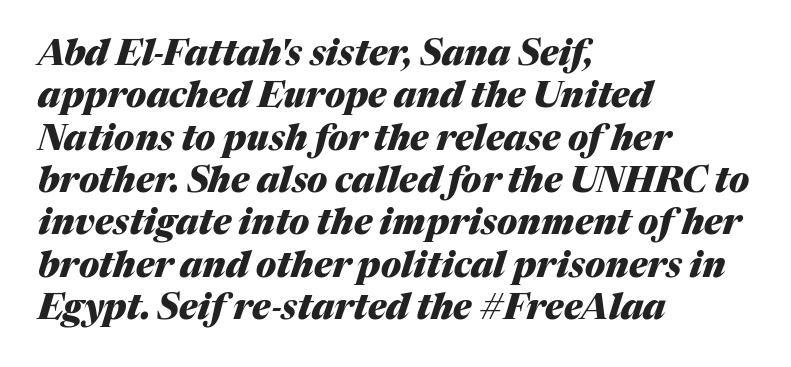
Q: Is the text bold? A: Yes.
Q: Is the text italic (slanted)? A: Yes, it leans right by about 17 degrees.
Q: Is the text underlined? A: No.
Q: How is the paragraph aligned? A: Left-aligned.
Q: Is the spacing between letters normal or unusually wide? A: Normal.
Q: Width (condensed, normal, or wide)? A: Normal.
Q: Stroke contrast? A: Medium.
Q: x-height? A: Medium.
Q: Monospaced? A: No.
